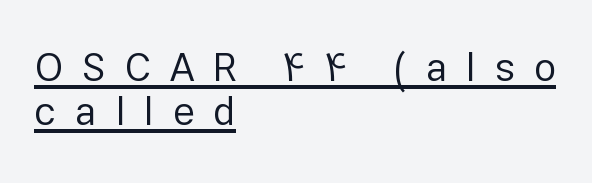
Q: Is the text bold? A: No.
Q: Is the text italic (slanted)? A: No, it is upright.
Q: Is the typeface a serif or a sans-serif typeface? A: Sans-serif.
Q: Is the text underlined? A: Yes.
Q: How is the paragraph aligned? A: Left-aligned.
Q: Is the spacing between letters normal or unusually wide? A: Unusually wide.
Q: Is the spacing between lines tight, normal or loose? A: Tight.
Q: Width (condensed, normal, or wide)? A: Normal.
Q: Stroke contrast? A: Low.
Q: x-height? A: Medium.
Q: Monospaced? A: No.
